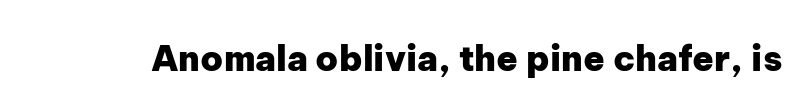
The image shows 35 px heavy sans-serif type, upright; set normal letter spacing, not underlined; low stroke contrast and a medium x-height.
